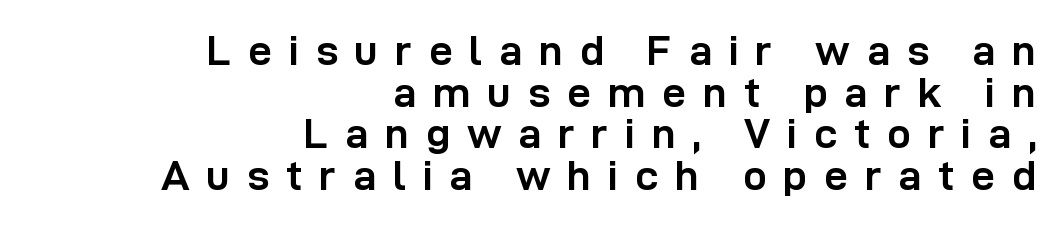
Q: Is the text bold? A: Yes.
Q: Is the text italic (slanted)? A: No, it is upright.
Q: Is the typeface a serif or a sans-serif typeface? A: Sans-serif.
Q: Is the text underlined? A: No.
Q: How is the paragraph aligned? A: Right-aligned.
Q: Is the spacing between letters normal or unusually wide? A: Unusually wide.
Q: Is the spacing between lines tight, normal or loose? A: Tight.
Q: Width (condensed, normal, or wide)? A: Normal.
Q: Stroke contrast? A: Low.
Q: x-height? A: Medium.
Q: Monospaced? A: No.
